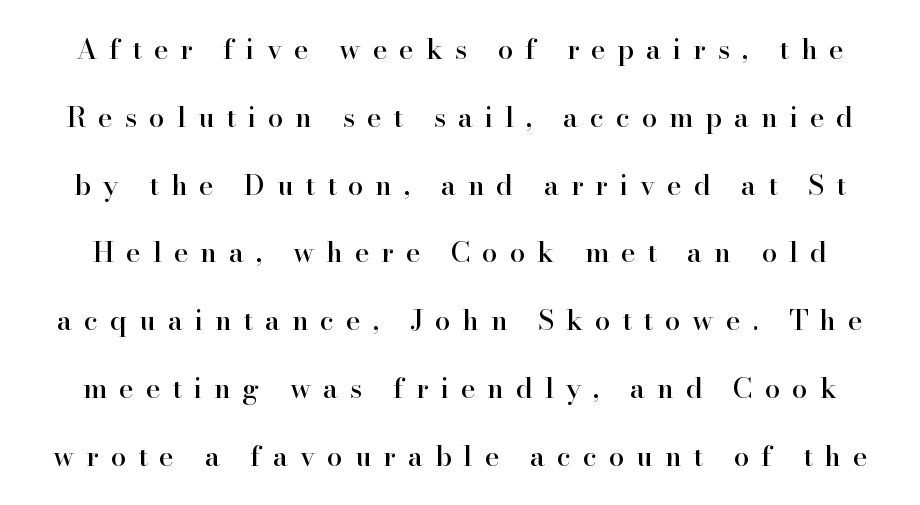
Q: Is the text italic (slanted)? A: No, it is upright.
Q: Is the typeface a serif or a sans-serif typeface? A: Serif.
Q: Is the text underlined? A: No.
Q: Is the spacing between letters normal or unusually wide? A: Unusually wide.
Q: Is the spacing between lines tight, normal or loose? A: Loose.
Q: Width (condensed, normal, or wide)? A: Normal.
Q: Stroke contrast? A: High.
Q: x-height? A: Small.
Q: Monospaced? A: No.
